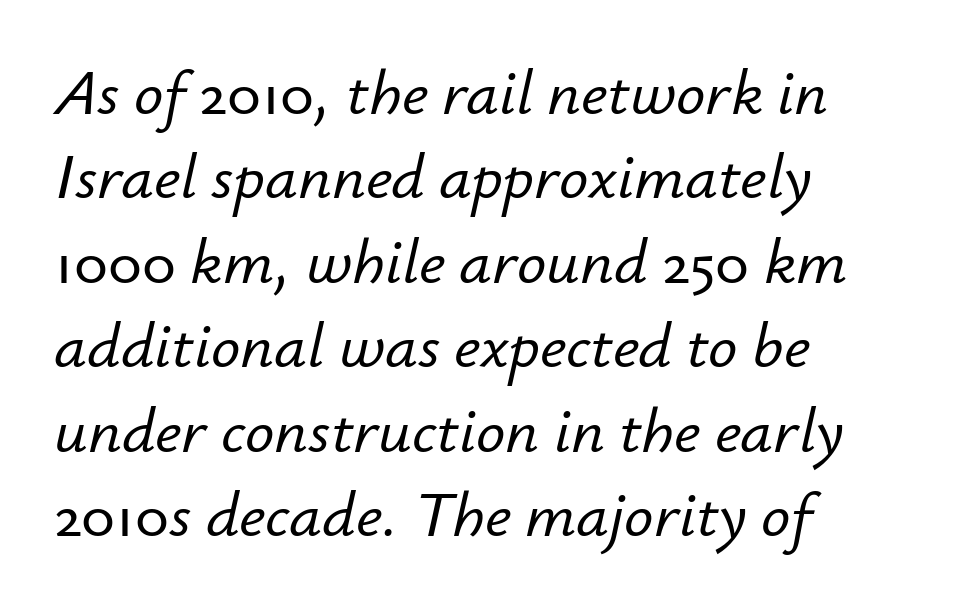
The image shows 65 px text type, italic (leaning right); set left-aligned, normal line spacing (1.3x), normal letter spacing, not underlined; low stroke contrast and a small x-height.
